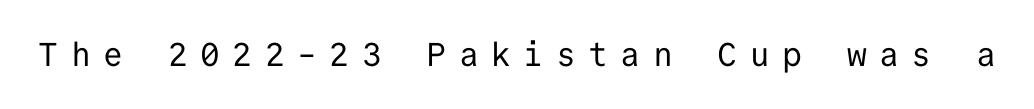
The image shows 33 px regular-weight sans-serif type, upright, monospaced; set unusually wide letter spacing (+0.38 em), not underlined; low stroke contrast and a medium x-height.
